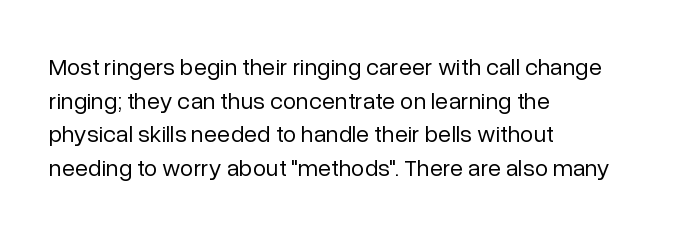
Q: Is the text bold? A: No.
Q: Is the text italic (slanted)? A: No, it is upright.
Q: Is the text underlined? A: No.
Q: How is the paragraph aligned? A: Left-aligned.
Q: Is the spacing between letters normal or unusually wide? A: Normal.
Q: Is the spacing between lines tight, normal or loose? A: Normal.
